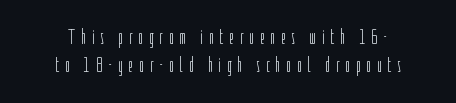
Q: Is the text bold? A: No.
Q: Is the text italic (slanted)? A: No, it is upright.
Q: Is the text underlined? A: No.
Q: How is the paragraph aligned? A: Centered.
Q: Is the spacing between letters normal or unusually wide? A: Unusually wide.
Q: Is the spacing between lines tight, normal or loose? A: Normal.
